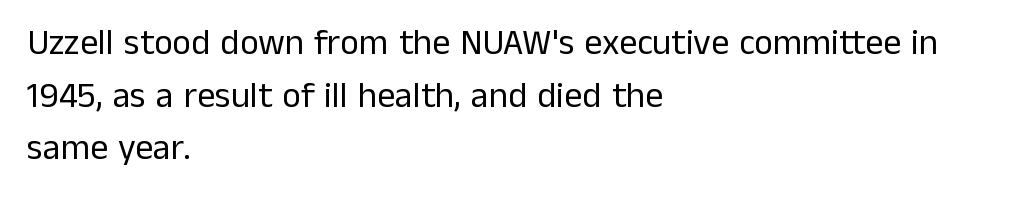
The image shows 36 px regular-weight sans-serif type, upright; set left-aligned, normal line spacing (1.46x), normal letter spacing, not underlined; low stroke contrast and a medium x-height.
